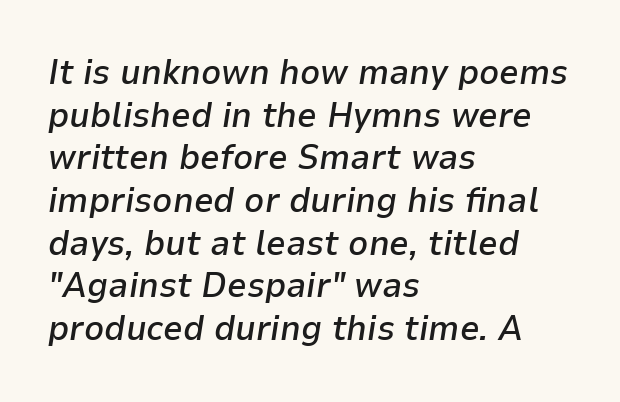
Q: Is the text bold? A: Semi-bold.
Q: Is the text italic (slanted)? A: Yes, it leans right by about 9 degrees.
Q: Is the text underlined? A: No.
Q: How is the paragraph aligned? A: Left-aligned.
Q: Is the spacing between letters normal or unusually wide? A: Normal.
Q: Width (condensed, normal, or wide)? A: Normal.
Q: Stroke contrast? A: Low.
Q: x-height? A: Medium.
Q: Monospaced? A: No.
